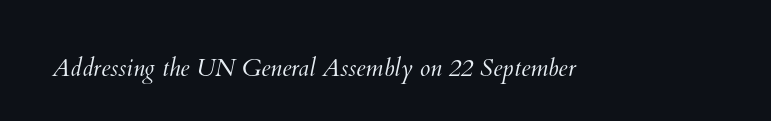
Rule under the text: the space is simply empty. What stands out about the letter spacing? Nothing — it is the standard amount. Think standard paragraph weight, or any step lighter than that.
